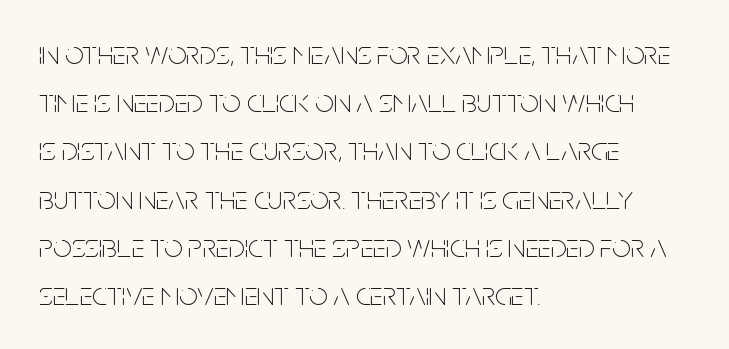
Q: Is the text bold? A: No.
Q: Is the text italic (slanted)? A: No, it is upright.
Q: Is the typeface a serif or a sans-serif typeface? A: Sans-serif.
Q: Is the text underlined? A: No.
Q: How is the paragraph aligned? A: Left-aligned.
Q: Is the spacing between letters normal or unusually wide? A: Normal.
Q: Is the spacing between lines tight, normal or loose? A: Normal.
Q: Width (condensed, normal, or wide)? A: Condensed.
Q: Stroke contrast? A: Low.
Q: x-height? A: Large.
Q: Monospaced? A: No.
